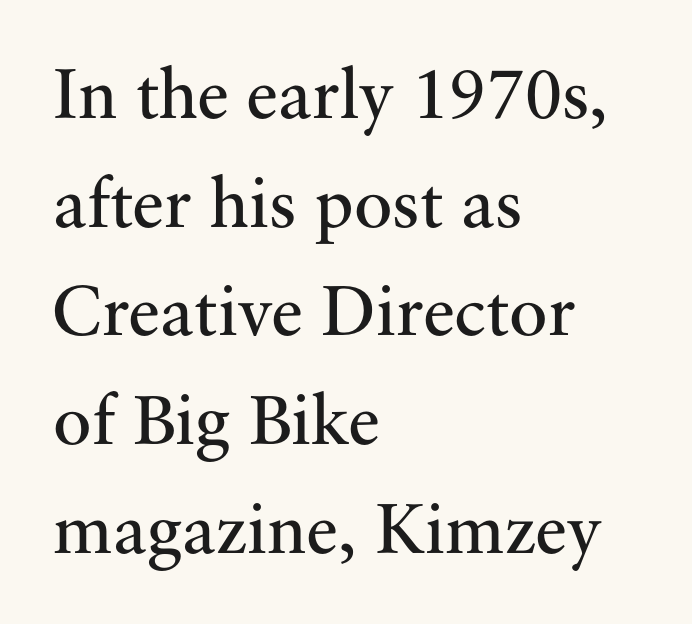
{"serif": "yes", "italic": "no", "bold": "no", "weight": "regular", "width": "normal", "stroke_contrast": "medium", "x_height": "small", "monospaced": "no", "underline": "no", "align": "left", "line_spacing": "normal", "line_spacing_ratio": 1.51, "letter_spacing": "normal", "letter_spacing_em": 0.0, "glyph_px": 72}
